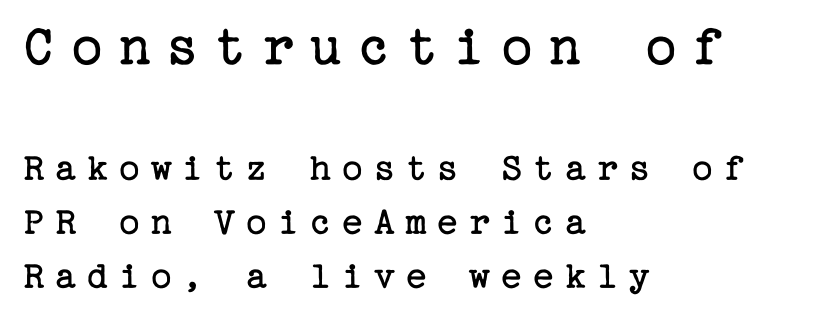
Q: Is the text bold? A: No.
Q: Is the text italic (slanted)? A: No, it is upright.
Q: Is the typeface a serif or a sans-serif typeface? A: Serif.
Q: Is the text underlined? A: No.
Q: How is the paragraph aligned? A: Left-aligned.
Q: Is the spacing between letters normal or unusually wide? A: Unusually wide.
Q: Is the spacing between lines tight, normal or loose? A: Normal.
Q: Which block of text is set in a larger size, the first (top) or the second (bottom)? A: The first (top) one.
Q: Width (condensed, normal, or wide)? A: Normal.
Q: Stroke contrast? A: Low.
Q: x-height? A: Medium.
